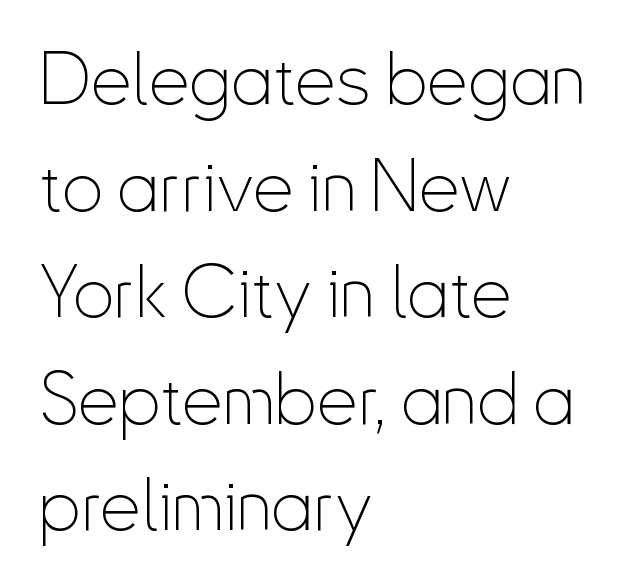
In terms of letterform style, serifs are entirely absent. Plain, unruled lines of type. Is there any slant? The stems are plumb. The type is set solid horizontally, with unmodified tracking.
